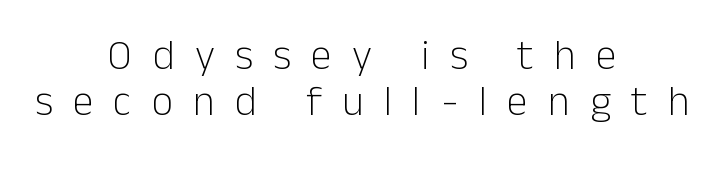
Q: Is the text bold? A: No.
Q: Is the text italic (slanted)? A: No, it is upright.
Q: Is the typeface a serif or a sans-serif typeface? A: Sans-serif.
Q: Is the text underlined? A: No.
Q: How is the paragraph aligned? A: Centered.
Q: Is the spacing between letters normal or unusually wide? A: Unusually wide.
Q: Is the spacing between lines tight, normal or loose? A: Tight.
Q: Width (condensed, normal, or wide)? A: Normal.
Q: Stroke contrast? A: Low.
Q: x-height? A: Medium.
Q: Monospaced? A: No.
